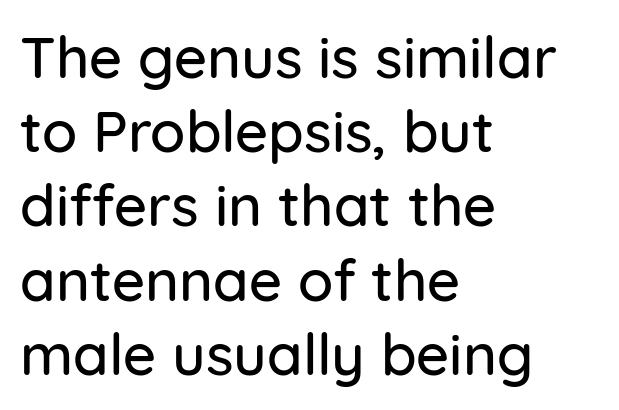
The typography opts for an upright posture over an oblique one. The area under the type is left untouched. The typeface chosen for these lines omits serifs. In terms of letterspacing, this is plain default setting.
